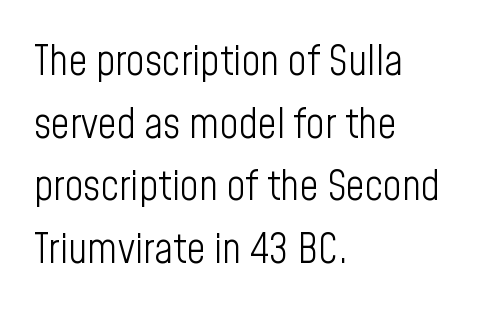
{"serif": "no", "italic": "no", "bold": "no", "weight": "light", "width": "condensed", "stroke_contrast": "low", "x_height": "medium", "monospaced": "no", "underline": "no", "align": "left", "line_spacing": "normal", "line_spacing_ratio": 1.53, "letter_spacing": "normal", "letter_spacing_em": 0.0, "glyph_px": 41}
